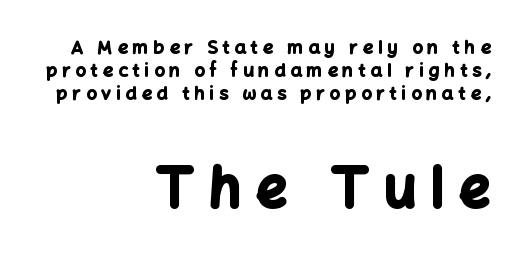
The image shows 54 px bold sans-serif type, upright; set right-aligned, normal line spacing (1.29x), unusually wide letter spacing (+0.28 em), not underlined; the second (bottom) block is 3.0x larger; low stroke contrast and a medium x-height.
